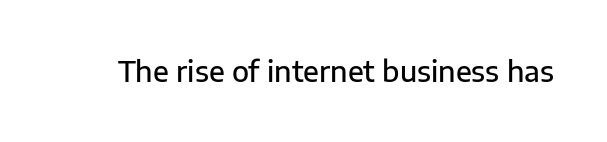
Q: Is the text bold? A: Semi-bold.
Q: Is the text italic (slanted)? A: No, it is upright.
Q: Is the typeface a serif or a sans-serif typeface? A: Sans-serif.
Q: Is the text underlined? A: No.
Q: Is the spacing between letters normal or unusually wide? A: Normal.
Q: Width (condensed, normal, or wide)? A: Normal.
Q: Stroke contrast? A: Low.
Q: x-height? A: Medium.
Q: Monospaced? A: No.
